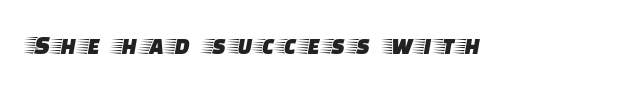
Do the characters align in a grid? No, the font is proportional. The type family on display is of the serif kind. Underline: absent.
